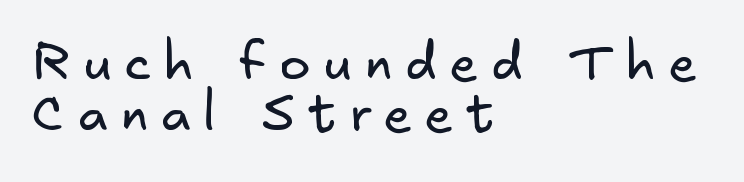
Q: Is the text bold? A: No.
Q: Is the typeface a serif or a sans-serif typeface? A: Sans-serif.
Q: Is the text underlined? A: No.
Q: How is the paragraph aligned? A: Left-aligned.
Q: Is the spacing between letters normal or unusually wide? A: Unusually wide.
Q: Is the spacing between lines tight, normal or loose? A: Tight.
Q: Width (condensed, normal, or wide)? A: Normal.
Q: Stroke contrast? A: Low.
Q: x-height? A: Small.
